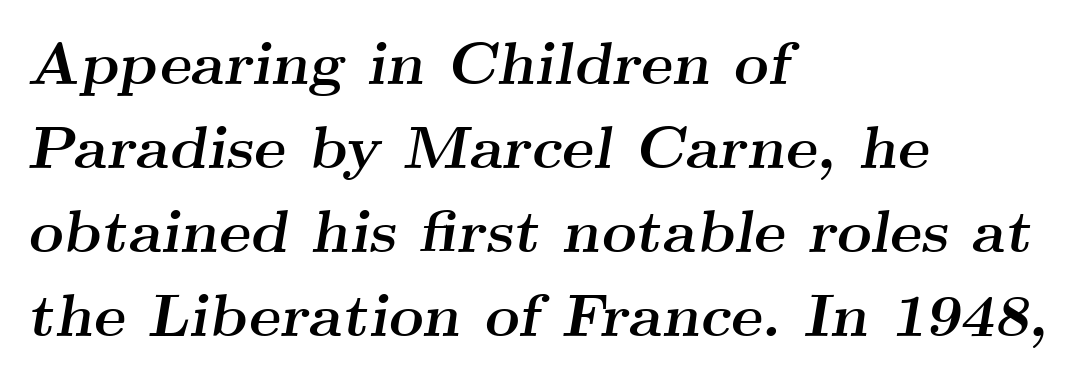
{"serif": "yes", "italic": "yes", "lean": "right", "slant_degrees": 9, "bold": "yes", "weight": "semibold", "width": "wide", "stroke_contrast": "medium", "x_height": "small", "monospaced": "no", "underline": "no", "align": "left", "line_spacing": "normal", "line_spacing_ratio": 1.4, "letter_spacing": "normal", "letter_spacing_em": 0.0, "glyph_px": 60}
